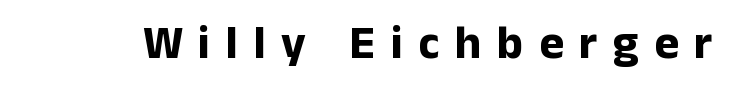
{"serif": "no", "italic": "no", "bold": "yes", "weight": "bold", "width": "normal", "stroke_contrast": "low", "x_height": "medium", "monospaced": "no", "underline": "no", "letter_spacing": "wide", "letter_spacing_em": 0.33, "glyph_px": 47}
